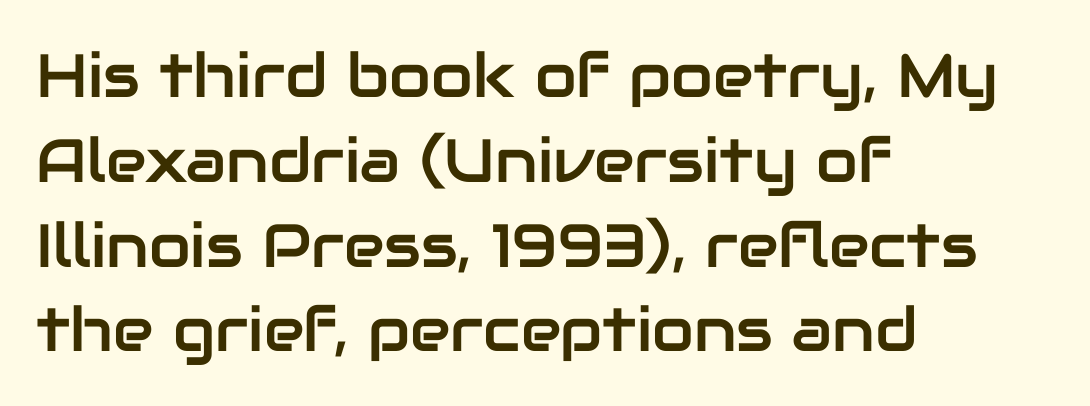
{"serif": "no", "italic": "no", "width": "normal", "stroke_contrast": "low", "x_height": "medium", "monospaced": "no", "underline": "no", "align": "left", "line_spacing": "normal", "line_spacing_ratio": 1.39, "letter_spacing": "normal", "letter_spacing_em": 0.0, "glyph_px": 61}
